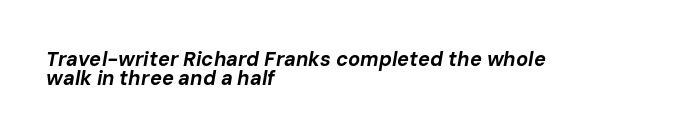
{"italic": "yes", "lean": "right", "slant_degrees": 10, "bold": "yes", "underline": "no", "align": "left", "line_spacing": "tight", "line_spacing_ratio": 0.95, "letter_spacing": "normal", "letter_spacing_em": 0.0, "glyph_px": 20}
